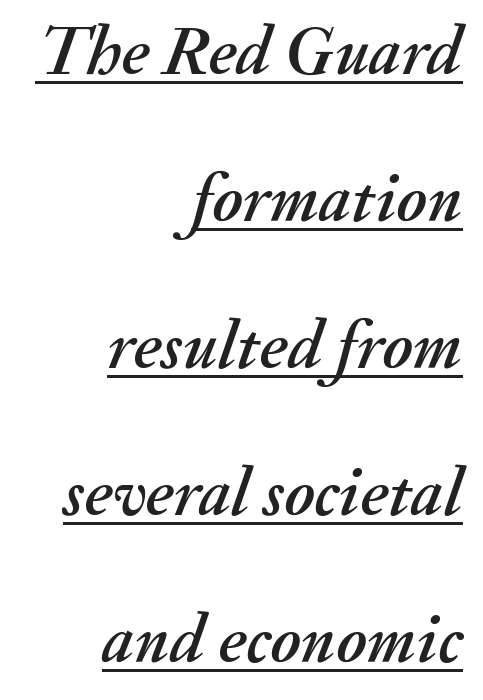
The passage shown stacks its lines with a broad gap. The sample's only ornament is a line tracing under the words. When letters slant like this, we call the style italic. The letterforms sit shoulder to shoulder at normal distance. Does the copy run flush right? Yes — the right margin is perfectly even.
